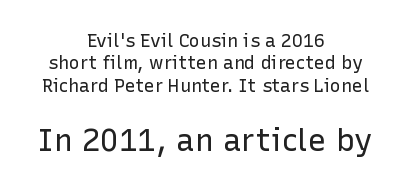
Q: Is the text bold? A: No.
Q: Is the text italic (slanted)? A: No, it is upright.
Q: Is the typeface a serif or a sans-serif typeface? A: Sans-serif.
Q: Is the text underlined? A: No.
Q: How is the paragraph aligned? A: Centered.
Q: Is the spacing between letters normal or unusually wide? A: Normal.
Q: Which block of text is set in a larger size, the first (top) or the second (bottom)? A: The second (bottom) one.
Q: Width (condensed, normal, or wide)? A: Normal.
Q: Stroke contrast? A: Low.
Q: x-height? A: Medium.
Q: Monospaced? A: No.
